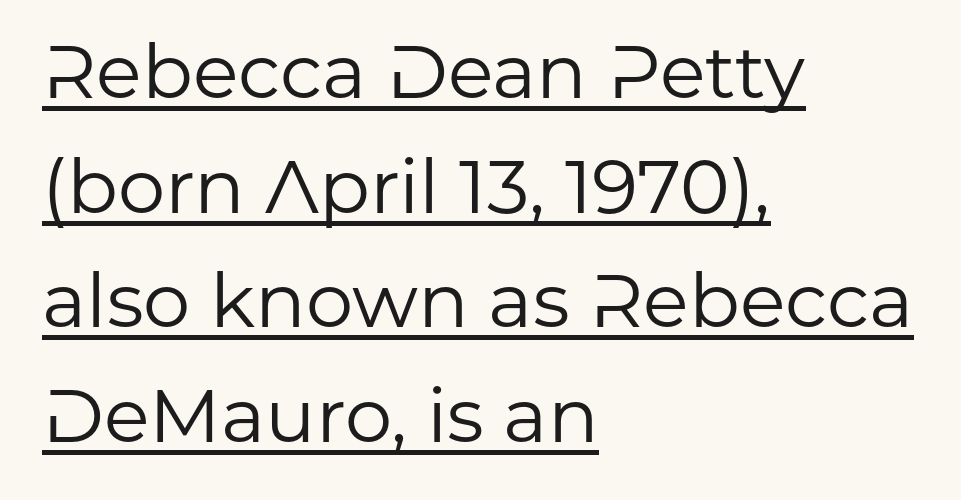
Q: Is the text bold? A: No.
Q: Is the text italic (slanted)? A: No, it is upright.
Q: Is the typeface a serif or a sans-serif typeface? A: Sans-serif.
Q: Is the text underlined? A: Yes.
Q: How is the paragraph aligned? A: Left-aligned.
Q: Is the spacing between letters normal or unusually wide? A: Normal.
Q: Is the spacing between lines tight, normal or loose? A: Normal.
Q: Width (condensed, normal, or wide)? A: Normal.
Q: Stroke contrast? A: Low.
Q: x-height? A: Medium.
Q: Monospaced? A: No.
